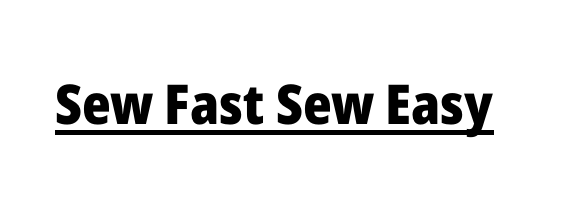
No feet cap the strokes, marking this as sans-serif type. Each letter keeps its own natural width here, so spacing adapts to shape. Rendered with straight, roman letterforms. I'd describe the lettering as bold — thick and assertive. Each word holds together tightly as a unit, with standard inter-letter gaps. The lettering is marked with a stroke running underneath it.
